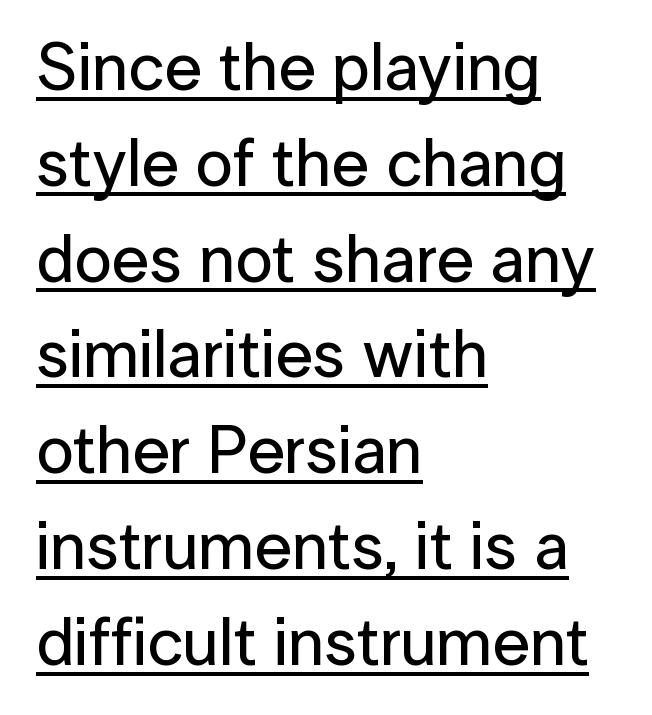
The image shows 67 px sans-serif type, upright; set left-aligned, normal line spacing (1.43x), normal letter spacing, underlined; low stroke contrast and a medium x-height.
